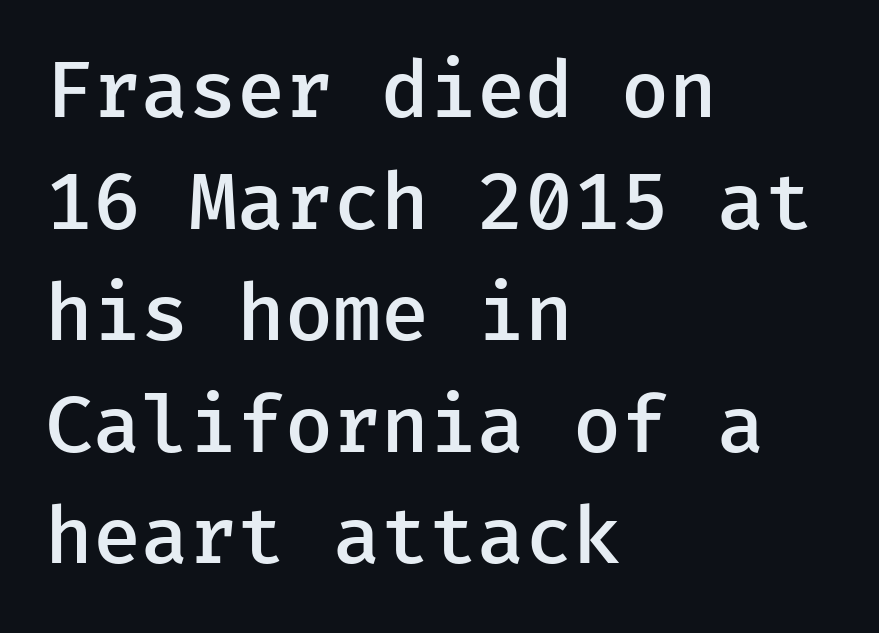
The image shows 78 px semibold sans-serif type, upright; set left-aligned, normal line spacing (1.43x), normal letter spacing, not underlined; low stroke contrast and a medium x-height.
